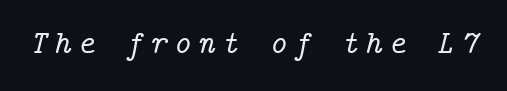
A serif font was chosen for this passage. Each word looks stretched out because of the extra space between its letters. The specimen reads as italic at a glance. Honestly, there is no underline to notice here at all.
